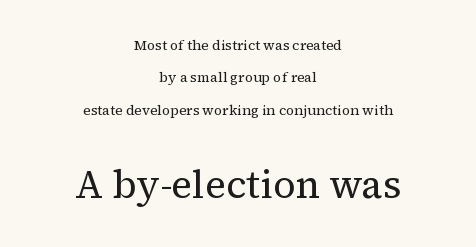
Q: Is the text bold? A: No.
Q: Is the text italic (slanted)? A: No, it is upright.
Q: Is the typeface a serif or a sans-serif typeface? A: Serif.
Q: Is the text underlined? A: No.
Q: How is the paragraph aligned? A: Centered.
Q: Is the spacing between letters normal or unusually wide? A: Normal.
Q: Is the spacing between lines tight, normal or loose? A: Loose.
Q: Which block of text is set in a larger size, the first (top) or the second (bottom)? A: The second (bottom) one.
Q: Width (condensed, normal, or wide)? A: Normal.
Q: Stroke contrast? A: Medium.
Q: x-height? A: Medium.
Q: Monospaced? A: No.
